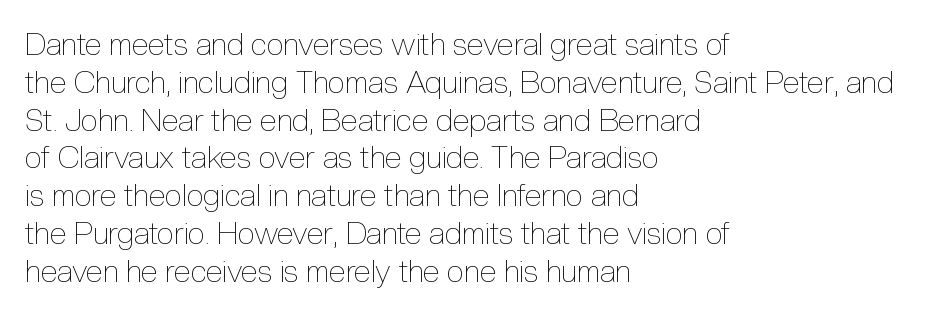
The image shows 31 px thin, condensed type, upright; set left-aligned, line spacing 1.22x, normal letter spacing, not underlined; a medium x-height.
